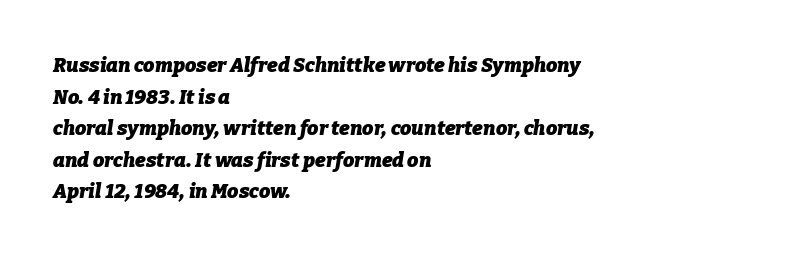
{"italic": "yes", "lean": "right", "slant_degrees": 9, "bold": "yes", "underline": "no", "align": "left", "line_spacing": "normal", "line_spacing_ratio": 1.58, "letter_spacing": "normal", "letter_spacing_em": 0.0, "glyph_px": 20}
